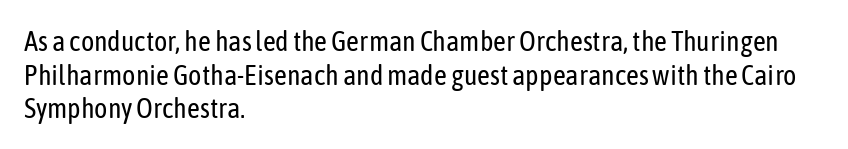
{"serif": "no", "italic": "no", "bold": "no", "weight": "regular", "width": "condensed", "stroke_contrast": "low", "x_height": "medium", "monospaced": "no", "underline": "no", "align": "left", "line_spacing_ratio": 1.2, "letter_spacing": "normal", "letter_spacing_em": 0.0, "glyph_px": 28}
